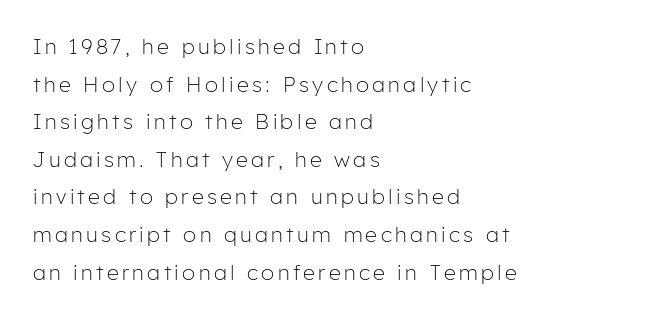
The image shows 21 px text type, upright; set left-aligned, line spacing 1.79x, not underlined.
